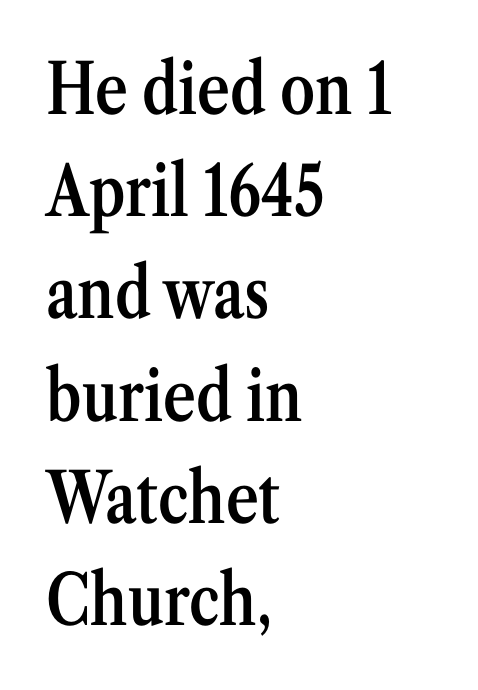
{"serif": "yes", "italic": "no", "bold": "semi", "weight": "semibold", "width": "condensed", "stroke_contrast": "medium", "x_height": "medium", "monospaced": "no", "underline": "no", "align": "left", "line_spacing": "normal", "line_spacing_ratio": 1.46, "letter_spacing": "normal", "letter_spacing_em": 0.0, "glyph_px": 70}
